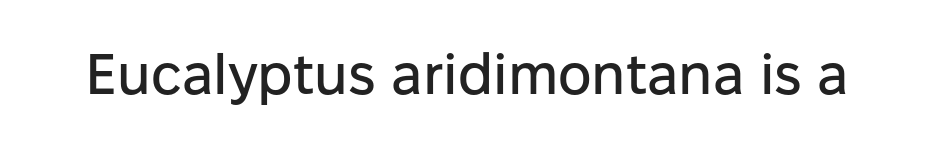
The image shows 57 px sans-serif type, upright; set normal letter spacing, not underlined; low stroke contrast and a medium x-height.
